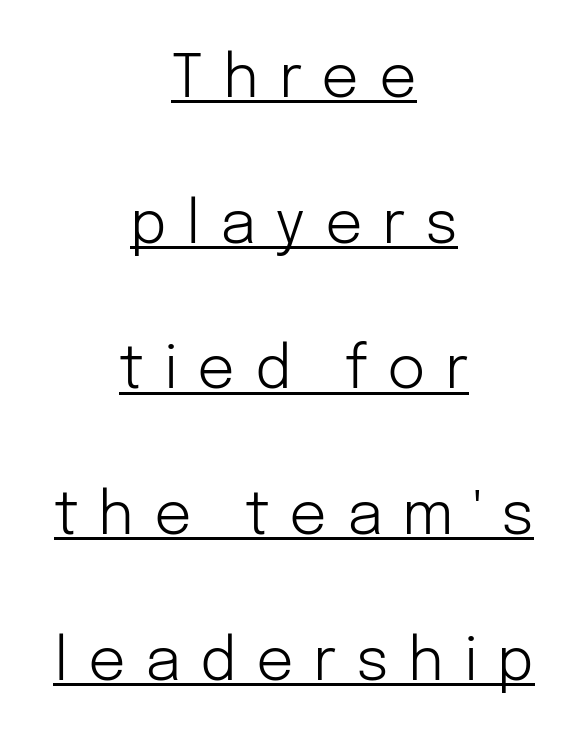
The image shows 59 px light sans-serif type, upright; set centered, loose line spacing (2.47x), unusually wide letter spacing (+0.33 em), underlined; low stroke contrast and a medium x-height.
